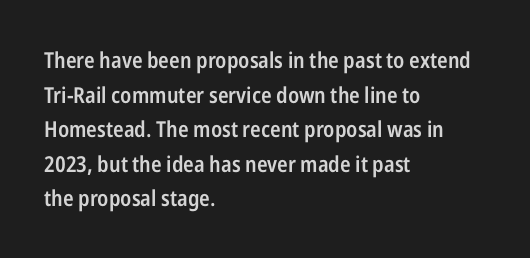
{"italic": "no", "bold": "semi", "underline": "no", "align": "left", "line_spacing": "normal", "line_spacing_ratio": 1.57, "letter_spacing": "normal", "letter_spacing_em": 0.0, "glyph_px": 22}
